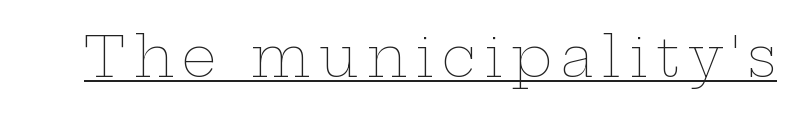
{"italic": "no", "bold": "no", "weight": "thin", "width": "wide", "stroke_contrast": "low", "x_height": "medium", "monospaced": "no", "underline": "yes", "glyph_px": 55}
